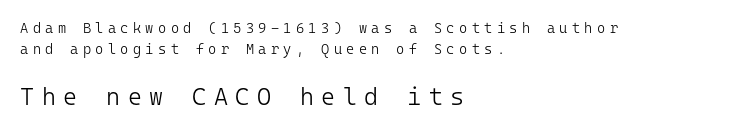
{"italic": "no", "bold": "no", "underline": "no", "align": "left", "line_spacing": "normal", "line_spacing_ratio": 1.53, "letter_spacing": "wide", "letter_spacing_em": 0.31, "larger_block": "second", "size_ratio": 1.71, "glyph_px": 24}
